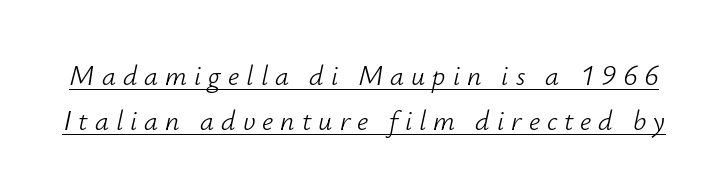
A typesetter would call this proportional, since set widths differ per character. Heaviness? Minimal to ordinary, like unemphasized prose. Leading matches the norm, producing a regular column. In terms of posture, this sample is oblique.
